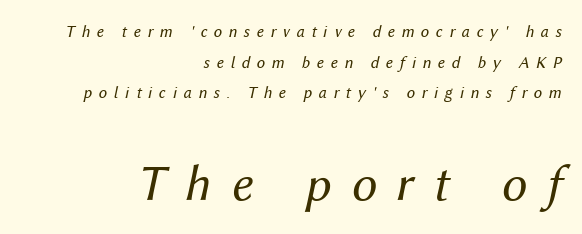
In this sample the second text group is rendered at the bigger scale. These lines were composed using italics. Tracking here is generous; glyphs stand well apart from one another. Stems and bowls with no extra thickness — not bold. The rag falls on the left side of this text block. Do the characters align in a grid? No, the font is proportional.
